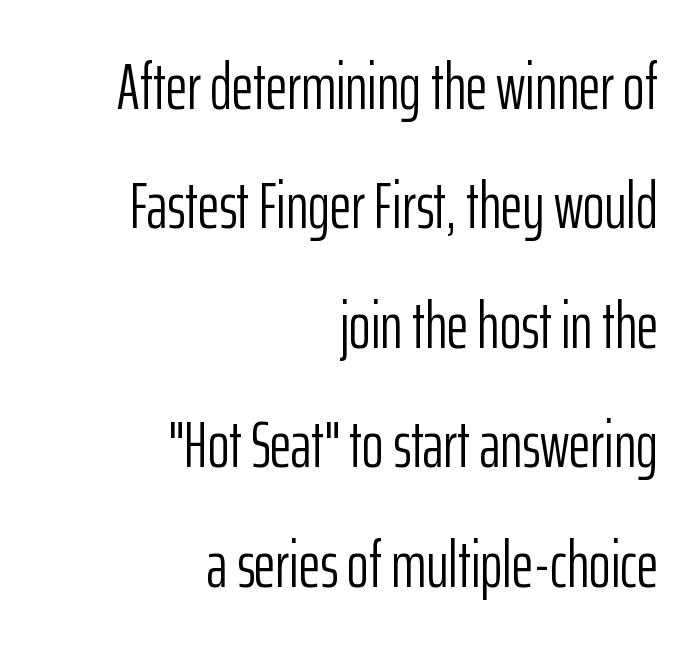
{"serif": "no", "italic": "no", "bold": "no", "weight": "light", "width": "condensed", "stroke_contrast": "low", "x_height": "medium", "monospaced": "no", "underline": "no", "align": "right", "line_spacing_ratio": 1.81, "letter_spacing": "normal", "letter_spacing_em": 0.0, "glyph_px": 66}
